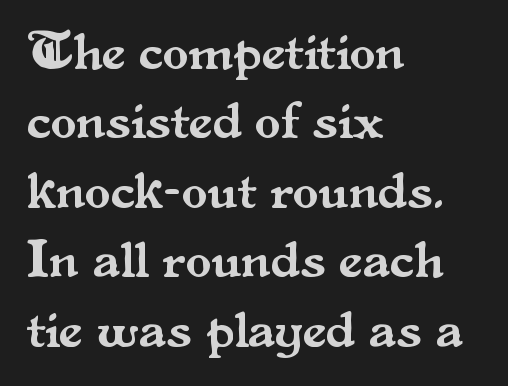
{"serif": "yes", "italic": "no", "width": "normal", "stroke_contrast": "medium", "x_height": "small", "monospaced": "no", "underline": "no", "align": "left", "line_spacing": "normal", "line_spacing_ratio": 1.31, "letter_spacing": "normal", "letter_spacing_em": 0.0, "glyph_px": 53}
